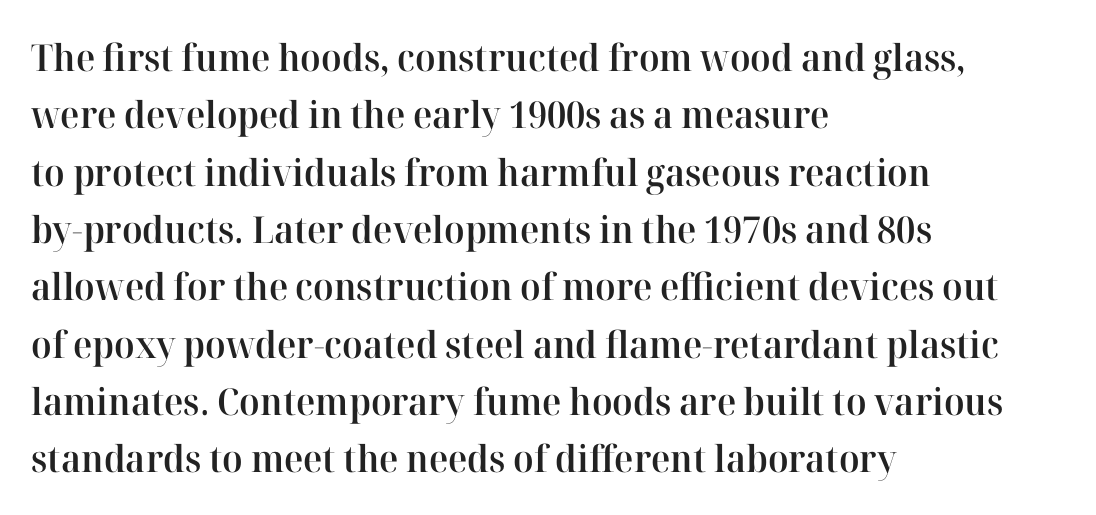
{"serif": "yes", "italic": "no", "bold": "semi", "weight": "semibold", "width": "normal", "stroke_contrast": "high", "x_height": "medium", "monospaced": "no", "underline": "no", "align": "left", "line_spacing": "normal", "line_spacing_ratio": 1.55, "letter_spacing": "normal", "letter_spacing_em": 0.0, "glyph_px": 37}
